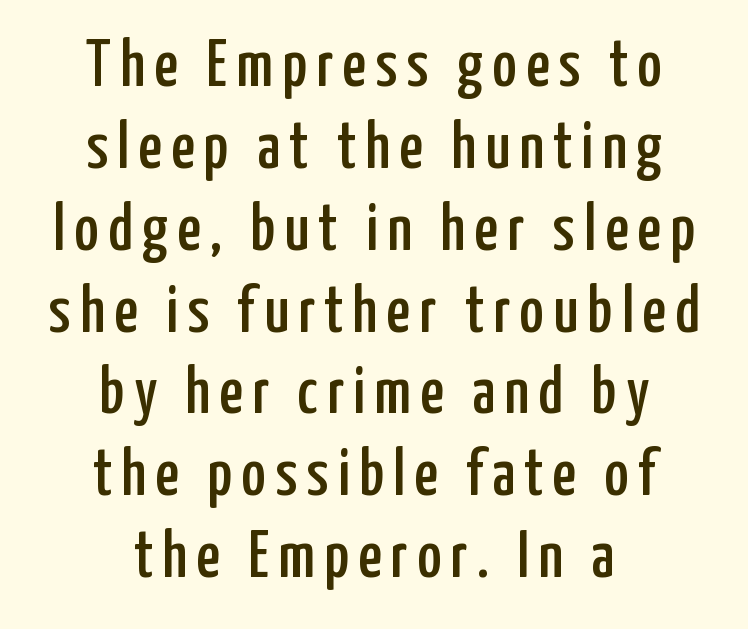
Q: Is the text italic (slanted)? A: No, it is upright.
Q: Is the typeface a serif or a sans-serif typeface? A: Sans-serif.
Q: Is the text underlined? A: No.
Q: How is the paragraph aligned? A: Centered.
Q: Width (condensed, normal, or wide)? A: Condensed.
Q: Stroke contrast? A: Low.
Q: x-height? A: Medium.
Q: Monospaced? A: No.
